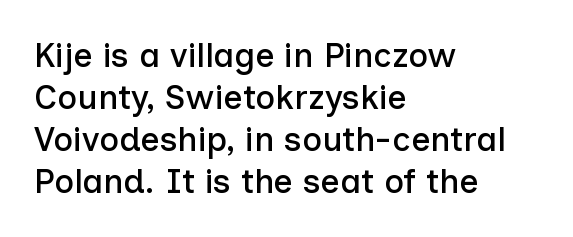
{"serif": "no", "italic": "no", "width": "normal", "stroke_contrast": "low", "x_height": "medium", "monospaced": "no", "underline": "no", "align": "left", "line_spacing_ratio": 1.24, "letter_spacing": "normal", "letter_spacing_em": 0.0, "glyph_px": 34}
